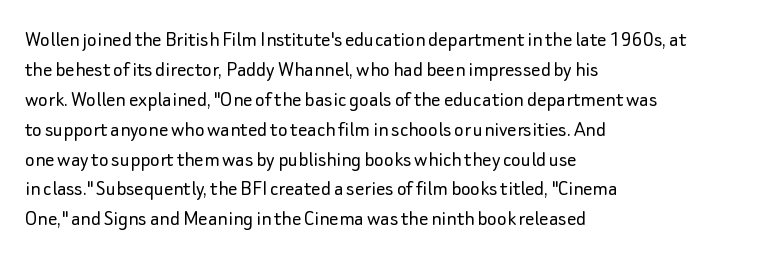
The image shows 23 px text type, upright; set left-aligned, normal line spacing (1.3x), normal letter spacing, not underlined.
